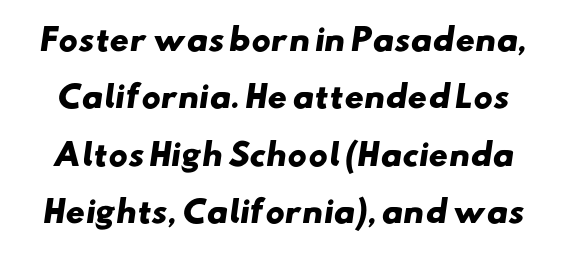
Q: Is the text bold? A: Yes.
Q: Is the typeface a serif or a sans-serif typeface? A: Sans-serif.
Q: Is the text underlined? A: No.
Q: Is the spacing between letters normal or unusually wide? A: Normal.
Q: Is the spacing between lines tight, normal or loose? A: Loose.
Q: Width (condensed, normal, or wide)? A: Wide.
Q: Stroke contrast? A: Low.
Q: x-height? A: Small.
Q: Monospaced? A: No.
